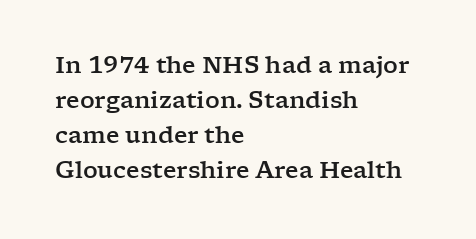
Q: Is the text italic (slanted)? A: No, it is upright.
Q: Is the text underlined? A: No.
Q: How is the paragraph aligned? A: Left-aligned.
Q: Is the spacing between letters normal or unusually wide? A: Normal.
Q: Is the spacing between lines tight, normal or loose? A: Normal.
